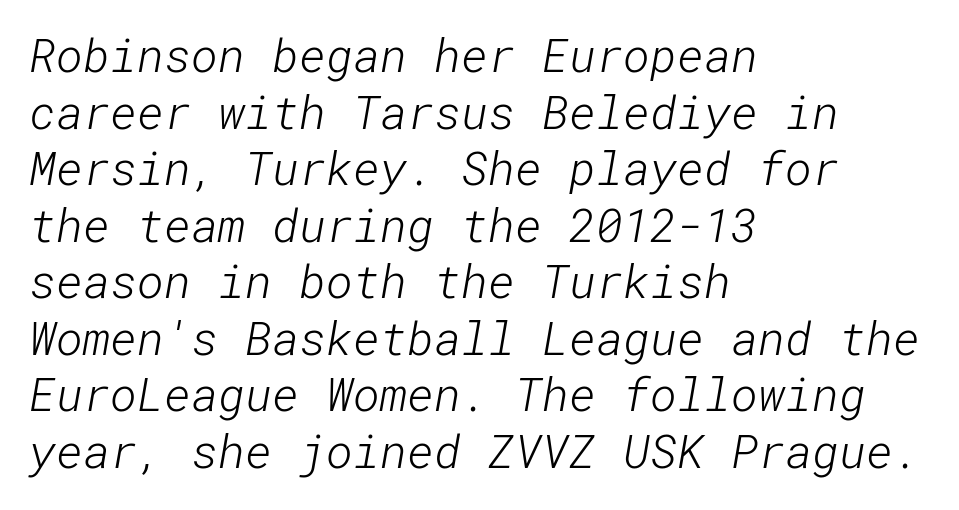
{"serif": "no", "bold": "no", "weight": "light", "width": "normal", "stroke_contrast": "low", "x_height": "medium", "underline": "no", "align": "left", "line_spacing_ratio": 1.23, "letter_spacing": "normal", "letter_spacing_em": 0.0, "glyph_px": 46}
